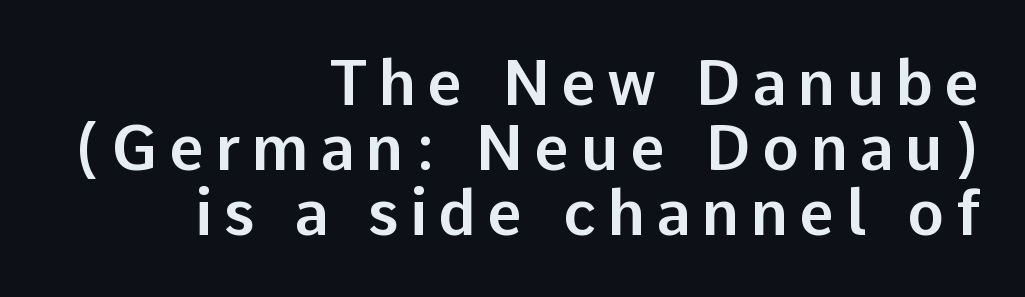
The image shows 62 px sans-serif type, upright; set right-aligned, tight line spacing (1.05x), not underlined; low stroke contrast and a medium x-height.
